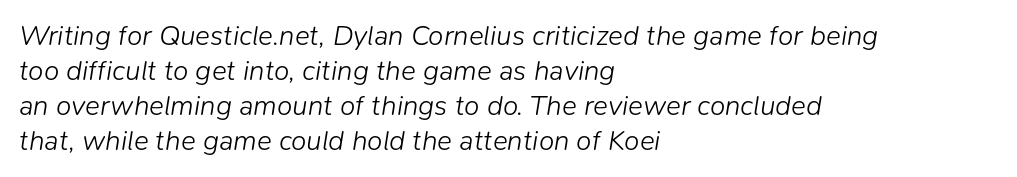
{"italic": "yes", "lean": "right", "slant_degrees": 9, "bold": "no", "weight": "light", "width": "normal", "stroke_contrast": "low", "x_height": "medium", "monospaced": "no", "underline": "no", "align": "left", "line_spacing": "normal", "line_spacing_ratio": 1.25, "letter_spacing": "normal", "letter_spacing_em": 0.0, "glyph_px": 28}
